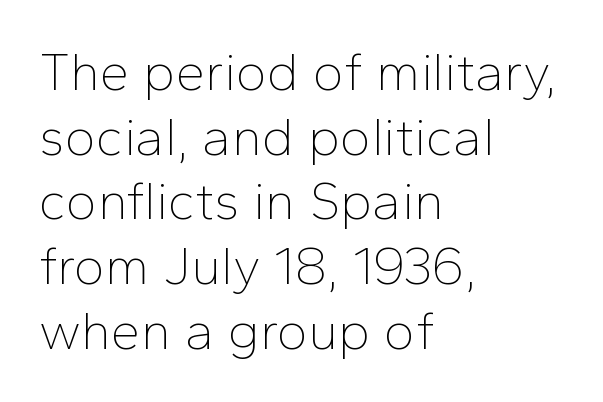
Q: Is the text bold? A: No.
Q: Is the text italic (slanted)? A: No, it is upright.
Q: Is the typeface a serif or a sans-serif typeface? A: Sans-serif.
Q: Is the text underlined? A: No.
Q: How is the paragraph aligned? A: Left-aligned.
Q: Is the spacing between letters normal or unusually wide? A: Normal.
Q: Width (condensed, normal, or wide)? A: Normal.
Q: Stroke contrast? A: Low.
Q: x-height? A: Medium.
Q: Monospaced? A: No.
